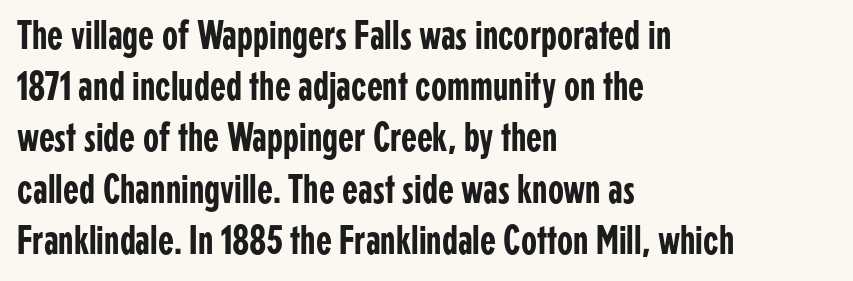
Is this a fixed-width face? No — the glyphs have proportional, varying widths. Ordinary non-slanted type is in use. I'd call this a sans setting — the letters go barefoot. This sample is left-justified, so line endings fall wherever the words run out.
